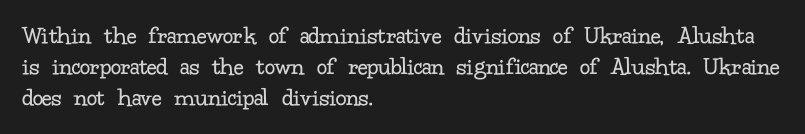
One-word summary of the alignment: left. In terms of letterspacing, this is plain default setting. The words here are not underlined. The characters are drawn with everyday or finer stroke widths. The letters stand straight up with perfectly vertical stems.
